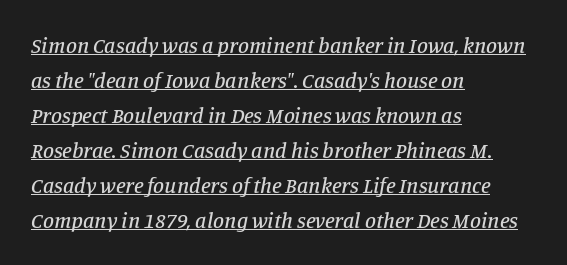
The setting favours the left margin, as ordinary paragraphs usually do. Posture: slanted. Like a heading marked for emphasis, these lines bear an underscore. Interline gaps are of average width in this sample.
